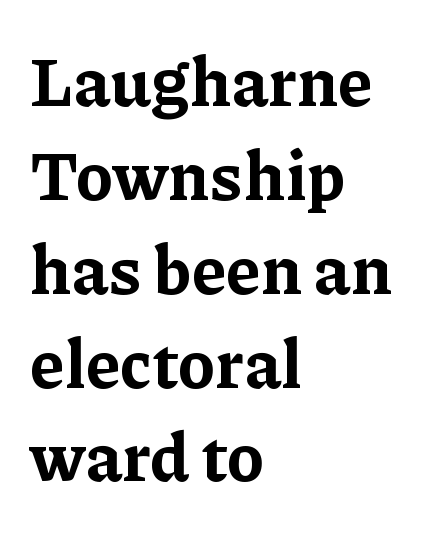
The image shows 68 px bold serif type, upright; set left-aligned, normal line spacing (1.38x), normal letter spacing, not underlined; low stroke contrast and a medium x-height.
